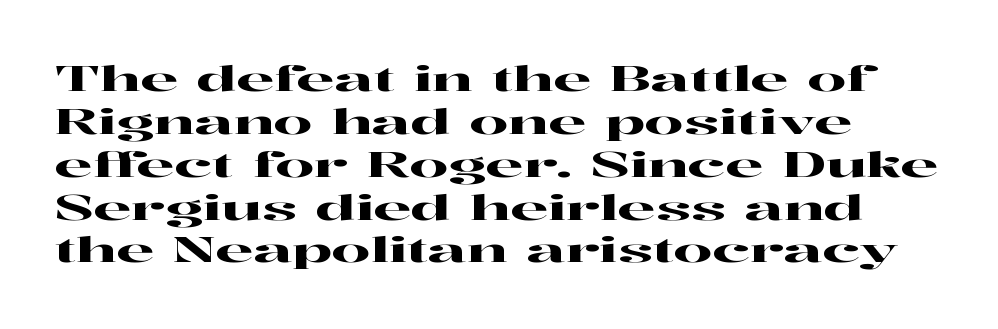
You can tell it's not italic because the verticals are truly vertical. Caption: standard tracking, unaltered. Just letters on the line, the space beneath them empty. Line spacing here is normal. All the whitespace from short lines collects on the right. Character widths vary here, with narrow letters taking less room than wide ones.
